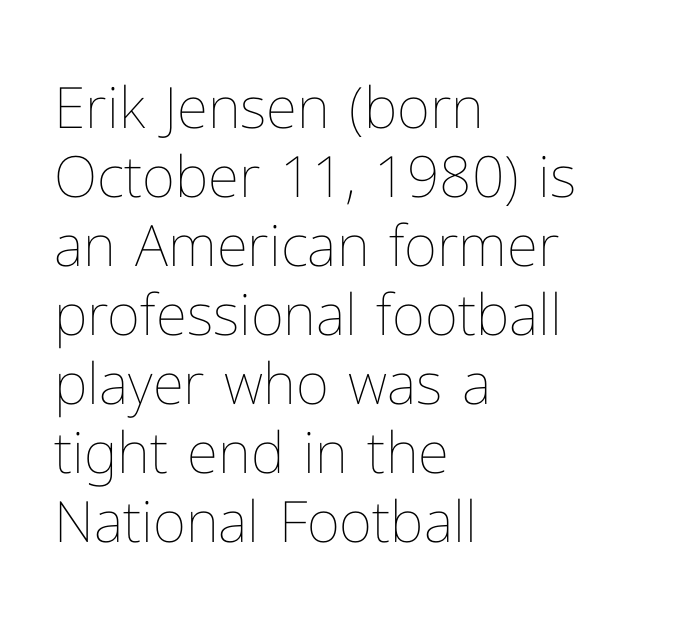
A light-to-regular cut is what we see here. Is this a fixed-width face? No — the glyphs have proportional, varying widths. Letter spacing: default. The baseline area is clear.
